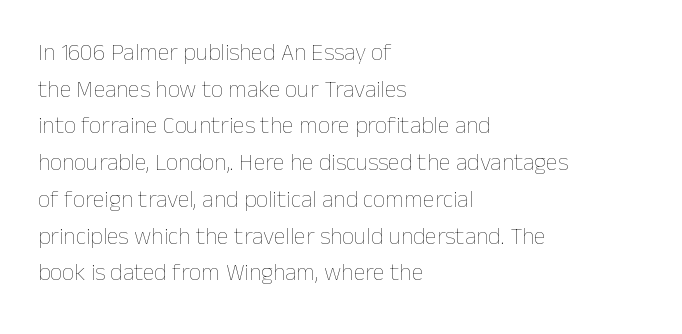
Q: Is the text bold? A: No.
Q: Is the text italic (slanted)? A: No, it is upright.
Q: Is the text underlined? A: No.
Q: How is the paragraph aligned? A: Left-aligned.
Q: Is the spacing between letters normal or unusually wide? A: Normal.
Q: Is the spacing between lines tight, normal or loose? A: Normal.
